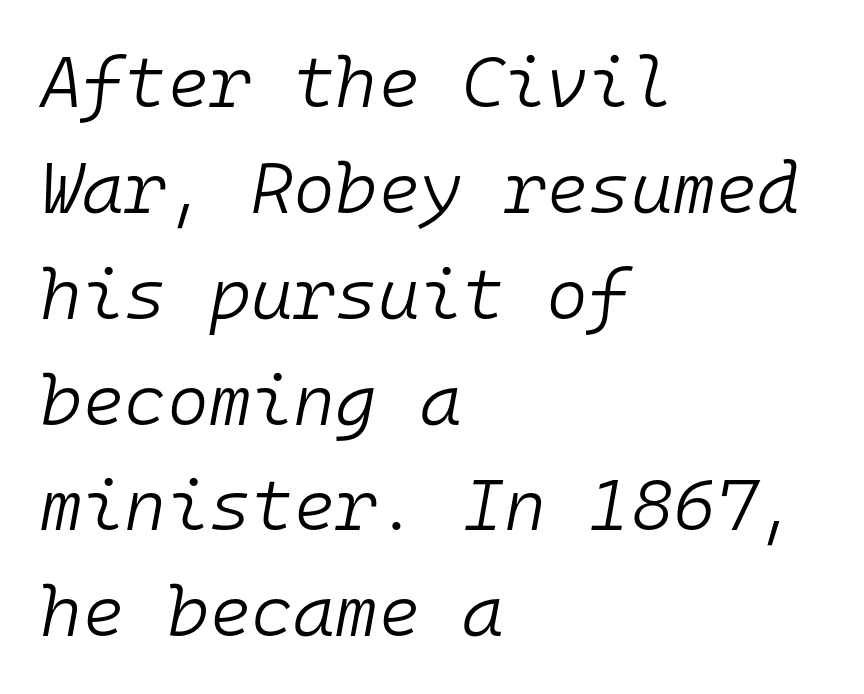
The specimen omits any rule beneath the text block's lines. Fixed-width glyphs throughout — classic coding-font behaviour. Is there much room between lines? A standard amount, neither cramped nor airy. The paragraph shown leans on its left margin.
